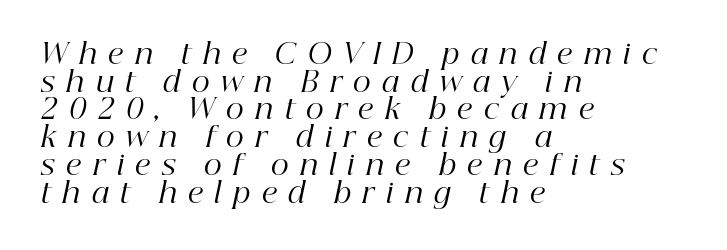
{"serif": "yes", "italic": "yes", "lean": "right", "slant_degrees": 12, "bold": "no", "weight": "regular", "width": "normal", "stroke_contrast": "high", "x_height": "medium", "monospaced": "no", "underline": "no", "align": "left", "line_spacing": "tight", "line_spacing_ratio": 0.99, "letter_spacing": "wide", "letter_spacing_em": 0.41, "glyph_px": 28}
